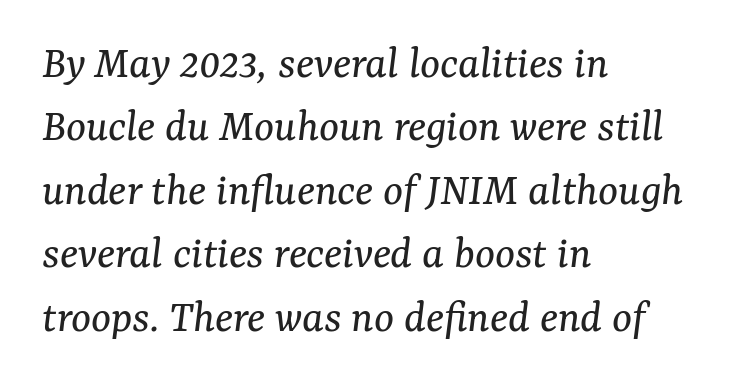
The image shows 47 px regular-weight serif type, italic (leaning right); set left-aligned, normal line spacing (1.35x), normal letter spacing, not underlined; medium stroke contrast and a medium x-height.
